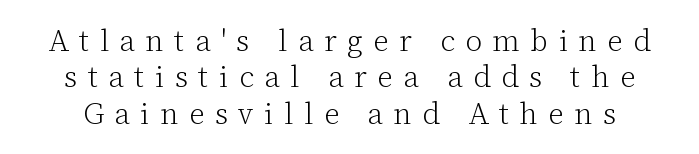
{"serif": "yes", "italic": "no", "bold": "no", "weight": "light", "width": "normal", "stroke_contrast": "low", "x_height": "medium", "monospaced": "no", "underline": "no", "line_spacing_ratio": 1.21, "letter_spacing": "wide", "letter_spacing_em": 0.35, "glyph_px": 30}
